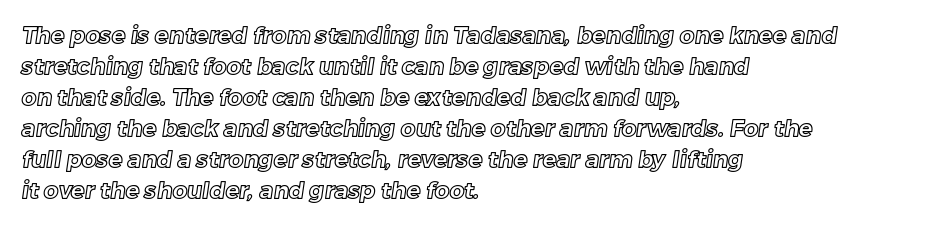
Q: Is the text underlined? A: No.
Q: How is the paragraph aligned? A: Left-aligned.
Q: Is the spacing between letters normal or unusually wide? A: Normal.
Q: Is the spacing between lines tight, normal or loose? A: Normal.
